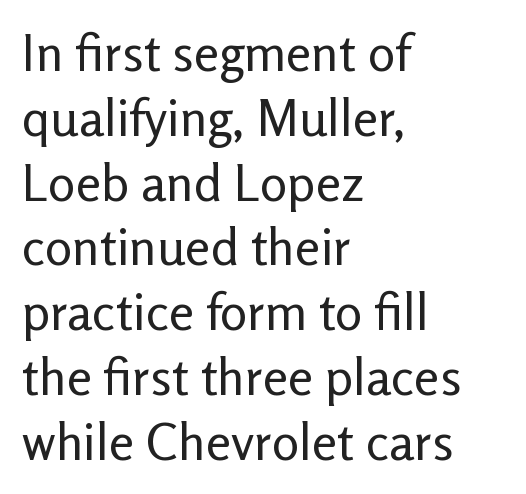
{"serif": "no", "italic": "no", "bold": "no", "weight": "regular", "width": "normal", "stroke_contrast": "low", "x_height": "medium", "monospaced": "no", "underline": "no", "align": "left", "line_spacing": "normal", "line_spacing_ratio": 1.27, "letter_spacing": "normal", "letter_spacing_em": 0.0, "glyph_px": 51}
